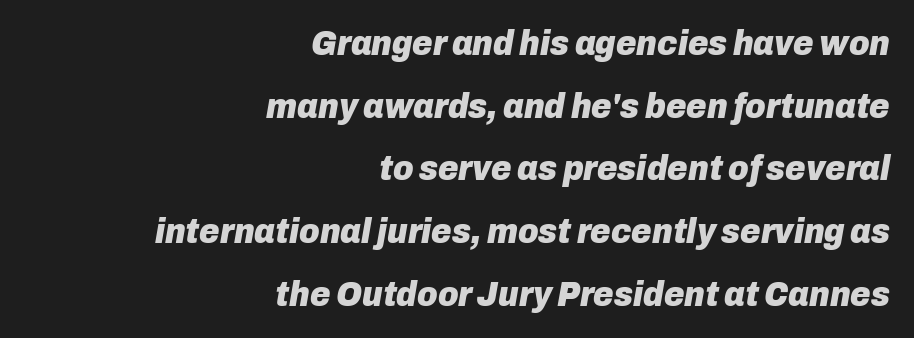
Q: Is the text bold? A: Yes.
Q: Is the text italic (slanted)? A: Yes, it leans right by about 10 degrees.
Q: Is the text underlined? A: No.
Q: How is the paragraph aligned? A: Right-aligned.
Q: Is the spacing between letters normal or unusually wide? A: Normal.
Q: Width (condensed, normal, or wide)? A: Normal.
Q: Stroke contrast? A: Low.
Q: x-height? A: Medium.
Q: Monospaced? A: No.
